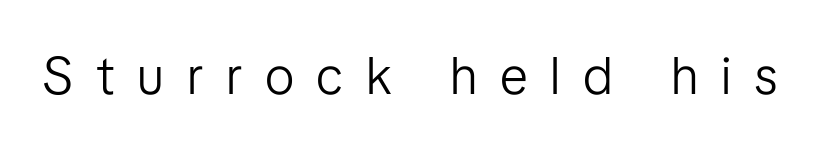
The image shows 52 px light sans-serif type, upright; set unusually wide letter spacing (+0.44 em), not underlined; low stroke contrast and a medium x-height.
